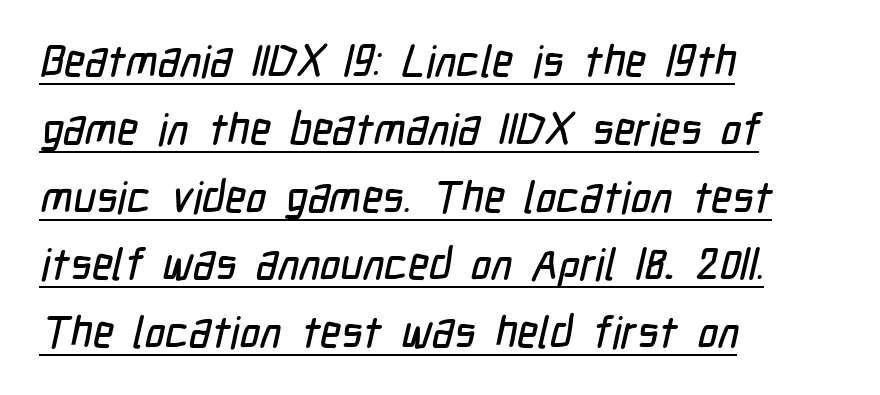
This sample keeps an unexceptional amount of space between lines. Teacher's note: observe the even left margin — that is flush-left alignment. A rule runs beneath these lines of type. Typographically, this falls in the sans-serif category.
